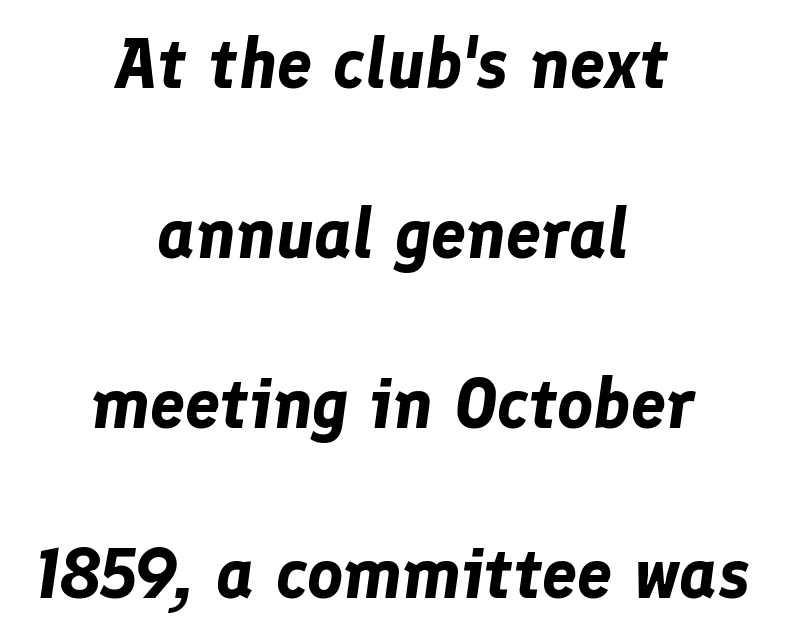
This sample is center-justified, so both line endings float freely. The lettering tilts uniformly, giving the passage an italic look. Horizontal bands of white between lines are thick stripes. You could not count columns in this text — the font is proportionally spaced. Emphasis by weight is at full strength: bold.
